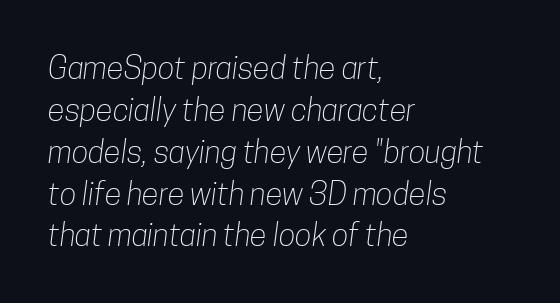
Descenders are the only things crossing below the line. A typesetter would label this face a sans. Layout note: lines flush left. Nothing unusual about the tracking: characters are spaced as the font intends.
